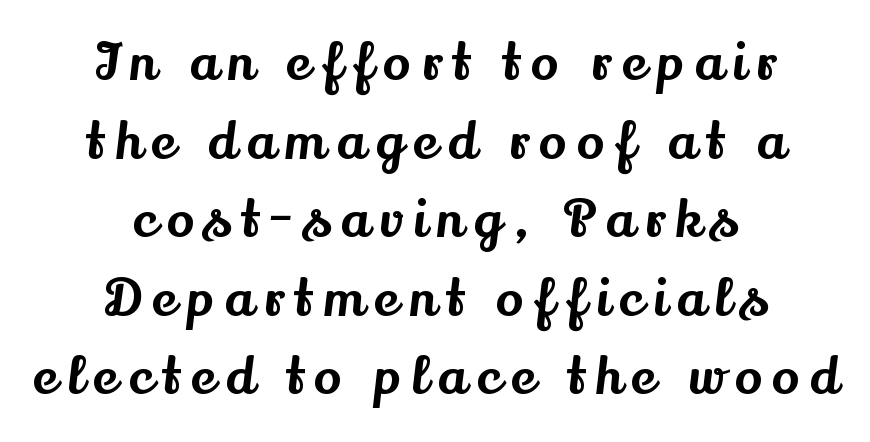
The image shows 51 px serif type; set centered, normal line spacing (1.54x), unusually wide letter spacing (+0.21 em), not underlined; medium stroke contrast and a small x-height.
